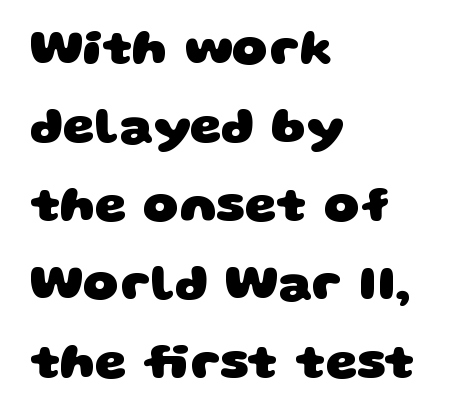
Q: Is the text bold? A: Yes.
Q: Is the typeface a serif or a sans-serif typeface? A: Sans-serif.
Q: Is the text underlined? A: No.
Q: How is the paragraph aligned? A: Left-aligned.
Q: Is the spacing between letters normal or unusually wide? A: Normal.
Q: Is the spacing between lines tight, normal or loose? A: Normal.
Q: Width (condensed, normal, or wide)? A: Wide.
Q: Stroke contrast? A: Low.
Q: x-height? A: Large.
Q: Monospaced? A: No.
